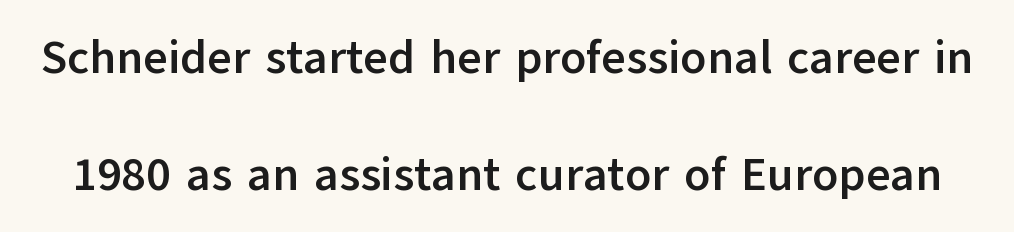
{"serif": "no", "italic": "no", "bold": "yes", "weight": "semibold", "width": "normal", "stroke_contrast": "low", "x_height": "medium", "monospaced": "no", "underline": "no", "line_spacing": "loose", "line_spacing_ratio": 2.49, "letter_spacing": "normal", "letter_spacing_em": 0.0, "glyph_px": 47}
